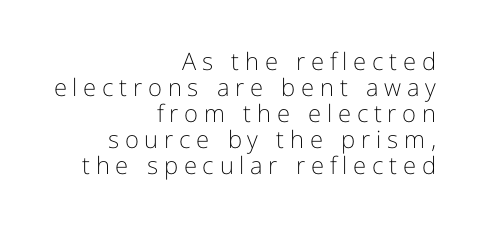
{"italic": "no", "bold": "no", "underline": "no", "align": "right", "line_spacing": "tight", "line_spacing_ratio": 1.08, "letter_spacing": "wide", "letter_spacing_em": 0.24, "glyph_px": 24}
